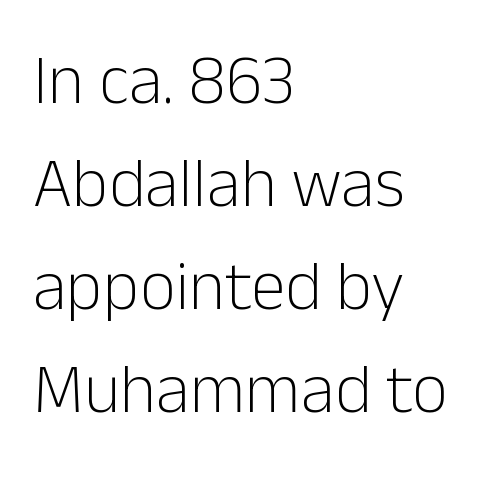
The image shows 70 px light sans-serif type, upright; set left-aligned, normal line spacing (1.47x), normal letter spacing, not underlined; low stroke contrast and a medium x-height.
